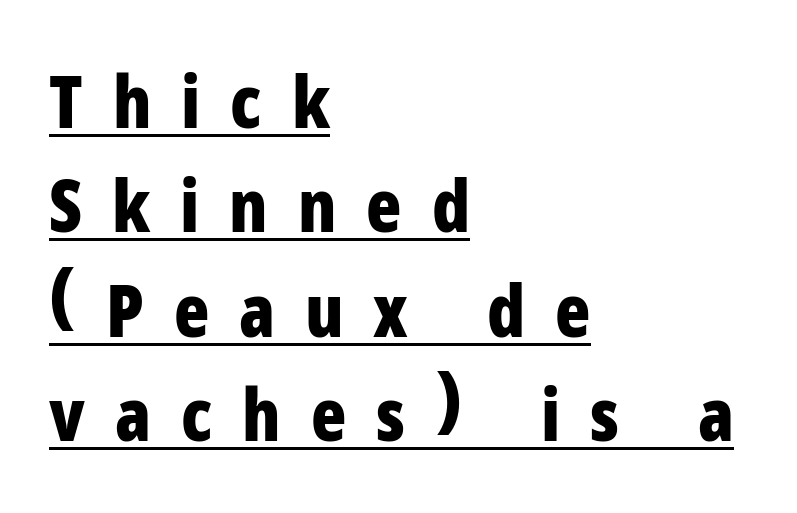
The image shows 73 px bold, condensed sans-serif type, upright; set left-aligned, normal line spacing (1.43x), unusually wide letter spacing (+0.41 em), underlined; low stroke contrast and a medium x-height.
